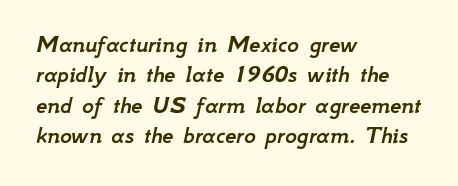
Q: Is the text italic (slanted)? A: Yes, it leans right by about 12 degrees.
Q: Is the text underlined? A: No.
Q: How is the paragraph aligned? A: Left-aligned.
Q: Is the spacing between letters normal or unusually wide? A: Normal.
